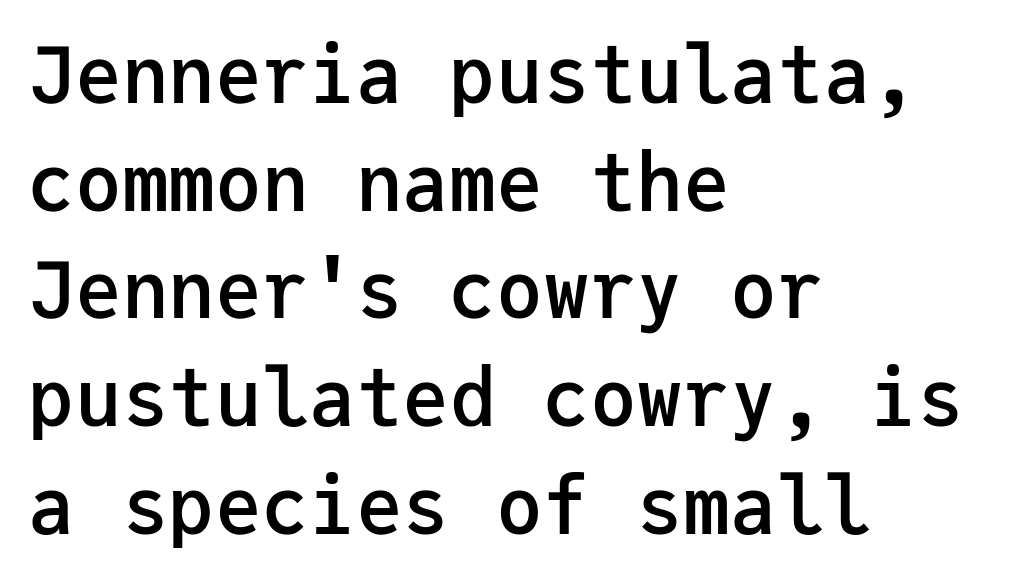
{"serif": "no", "italic": "no", "bold": "semi", "weight": "semibold", "width": "normal", "stroke_contrast": "low", "x_height": "medium", "monospaced": "yes", "underline": "no", "align": "left", "line_spacing": "normal", "line_spacing_ratio": 1.38, "letter_spacing": "normal", "letter_spacing_em": 0.0, "glyph_px": 78}
